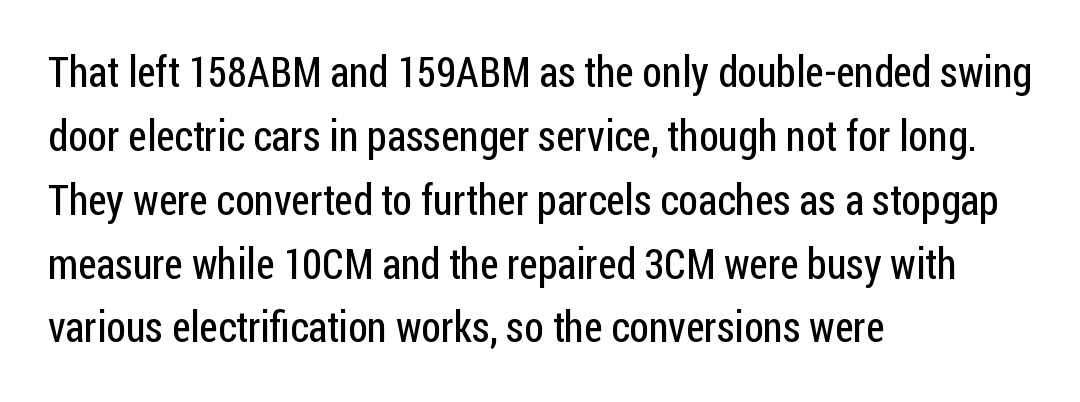
The image shows 42 px regular-weight, condensed sans-serif type, upright; set left-aligned, normal line spacing (1.52x), normal letter spacing, not underlined; low stroke contrast and a medium x-height.
